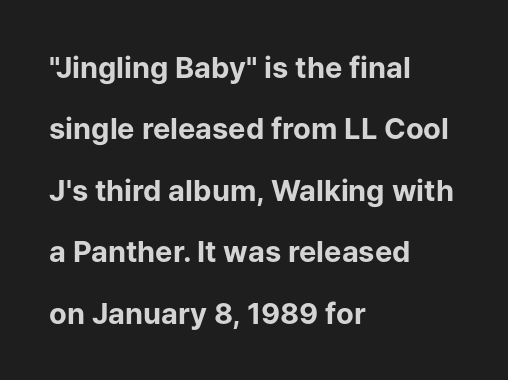
{"serif": "no", "italic": "no", "bold": "yes", "weight": "bold", "width": "normal", "stroke_contrast": "low", "x_height": "medium", "monospaced": "no", "underline": "no", "align": "left", "line_spacing": "loose", "line_spacing_ratio": 2.12, "letter_spacing": "normal", "letter_spacing_em": 0.0, "glyph_px": 29}
